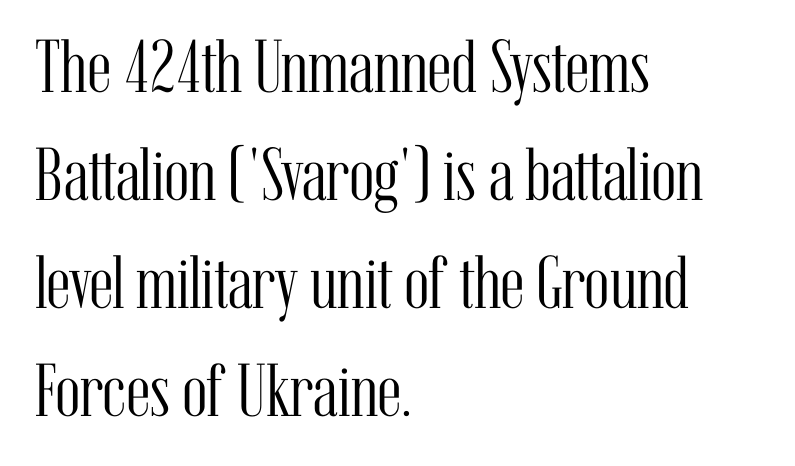
{"serif": "yes", "italic": "no", "bold": "no", "weight": "light", "width": "condensed", "stroke_contrast": "medium", "x_height": "medium", "monospaced": "no", "underline": "no", "align": "left", "line_spacing": "normal", "line_spacing_ratio": 1.44, "letter_spacing": "normal", "letter_spacing_em": 0.0, "glyph_px": 75}
